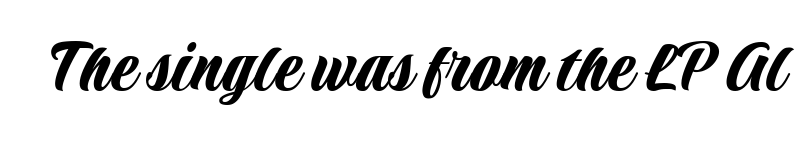
{"serif": "no", "width": "condensed", "stroke_contrast": "low", "x_height": "large", "monospaced": "no", "underline": "no", "letter_spacing": "normal", "letter_spacing_em": 0.0, "glyph_px": 78}
